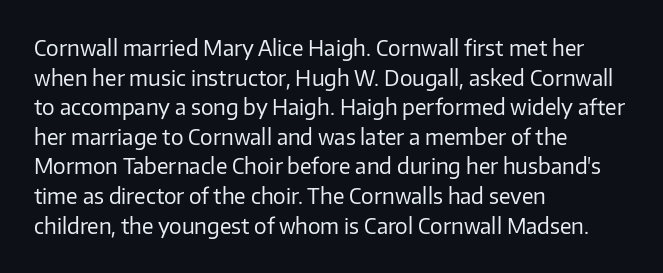
The image shows 21 px text type, upright; set left-aligned, normal line spacing (1.41x), normal letter spacing, not underlined.
